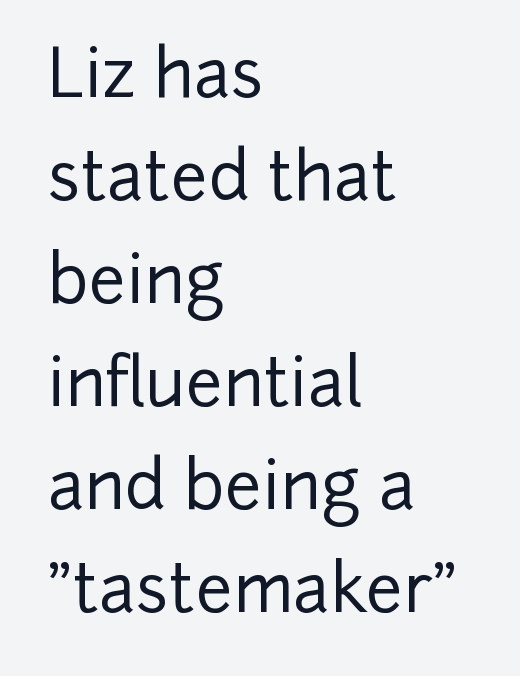
{"serif": "no", "italic": "no", "width": "normal", "stroke_contrast": "low", "x_height": "medium", "monospaced": "no", "underline": "no", "align": "left", "line_spacing": "normal", "line_spacing_ratio": 1.56, "letter_spacing": "normal", "letter_spacing_em": 0.0, "glyph_px": 66}
